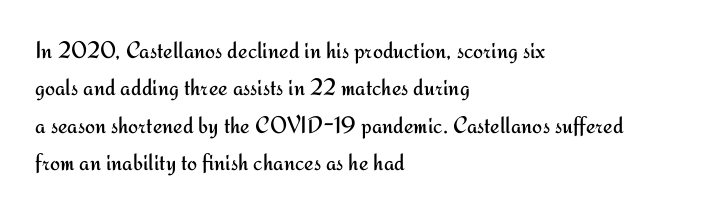
Q: Is the text bold? A: No.
Q: Is the text italic (slanted)? A: No, it is upright.
Q: Is the text underlined? A: No.
Q: How is the paragraph aligned? A: Left-aligned.
Q: Is the spacing between letters normal or unusually wide? A: Normal.
Q: Is the spacing between lines tight, normal or loose? A: Normal.
